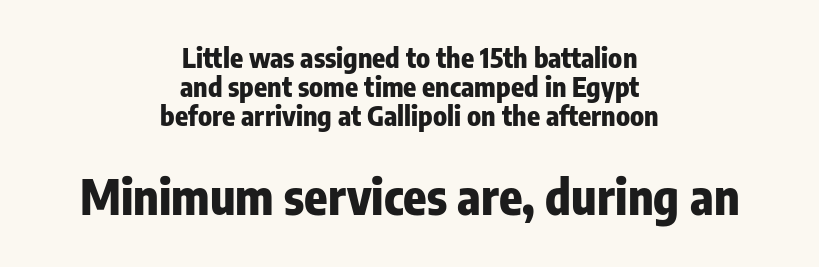
Q: Is the text bold? A: Yes.
Q: Is the text italic (slanted)? A: No, it is upright.
Q: Is the typeface a serif or a sans-serif typeface? A: Sans-serif.
Q: Is the text underlined? A: No.
Q: How is the paragraph aligned? A: Centered.
Q: Is the spacing between letters normal or unusually wide? A: Normal.
Q: Is the spacing between lines tight, normal or loose? A: Tight.
Q: Which block of text is set in a larger size, the first (top) or the second (bottom)? A: The second (bottom) one.
Q: Width (condensed, normal, or wide)? A: Condensed.
Q: Stroke contrast? A: Low.
Q: x-height? A: Medium.
Q: Monospaced? A: No.
